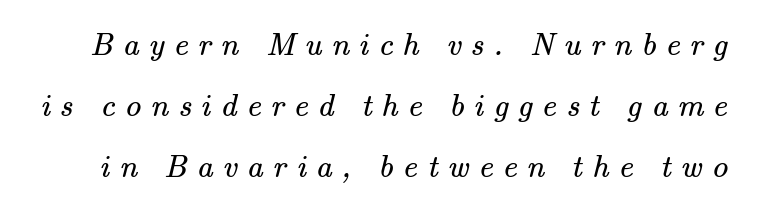
Typographically, this falls in the serif category. The cut favours lightness, reaching ordinary text weight at its darkest. You could not count columns in this text — the font is proportionally spaced. The space beneath each line is pristine and unruled. Students, observe: this is what heavily led, spacious text looks like. Observe the wide spacing: letters keep a clear distance from each other.
